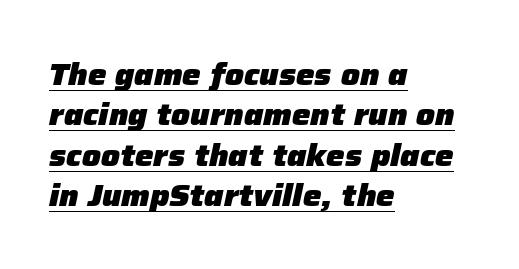
{"italic": "yes", "lean": "right", "slant_degrees": 12, "bold": "yes", "weight": "heavy", "width": "normal", "stroke_contrast": "low", "x_height": "medium", "monospaced": "no", "underline": "yes", "align": "left", "line_spacing": "normal", "line_spacing_ratio": 1.3, "letter_spacing": "normal", "letter_spacing_em": 0.0, "glyph_px": 31}
